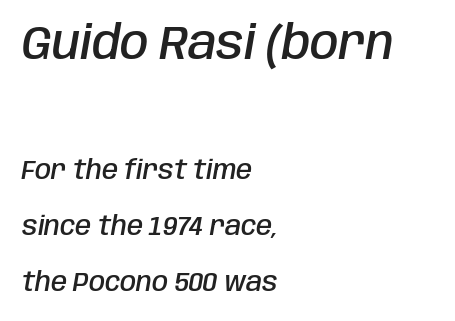
The whole block is typeset with a tilt. Letters rest on an invisible, unmarked baseline. The rendering uses a large line-height, opening up the rows. Caption: standard tracking, unaltered.
